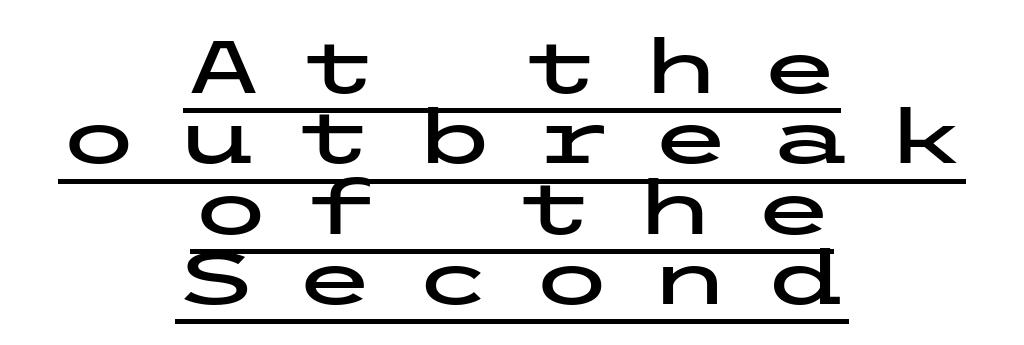
The image shows 74 px wide sans-serif type, upright; set centered, tight line spacing (0.95x), unusually wide letter spacing (+0.5 em), underlined; low stroke contrast and a medium x-height.
